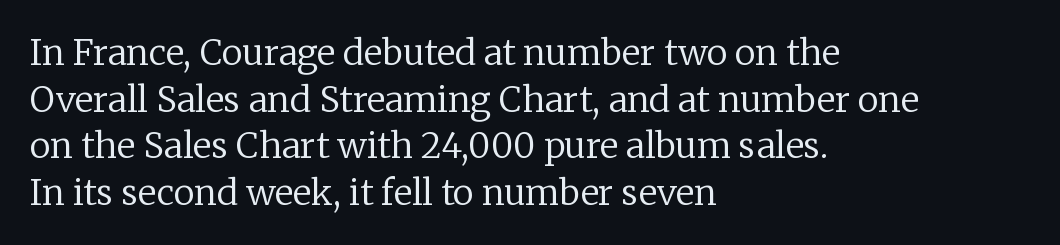
The image shows 35 px regular-weight serif type, upright; set left-aligned, normal line spacing (1.33x), normal letter spacing, not underlined; low stroke contrast and a medium x-height.
